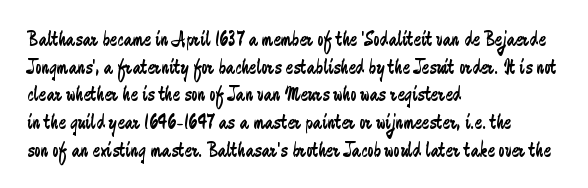
Q: Is the text bold? A: No.
Q: Is the text italic (slanted)? A: Yes.
Q: Is the text underlined? A: No.
Q: How is the paragraph aligned? A: Left-aligned.
Q: Is the spacing between letters normal or unusually wide? A: Normal.
Q: Is the spacing between lines tight, normal or loose? A: Normal.
